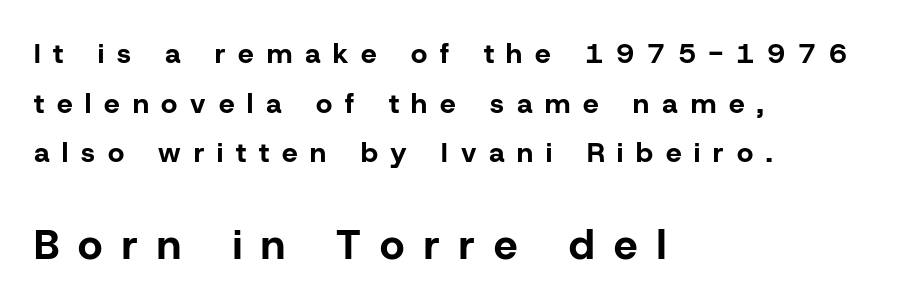
The image shows 42 px bold sans-serif type, upright; set left-aligned, line spacing 1.77x, unusually wide letter spacing (+0.46 em), not underlined; the second (bottom) block is 1.5x larger; low stroke contrast and a medium x-height.
